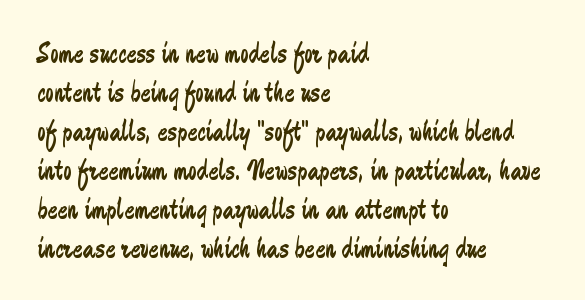
Q: Is the text bold? A: No.
Q: Is the text italic (slanted)? A: Yes.
Q: Is the typeface a serif or a sans-serif typeface? A: Sans-serif.
Q: Is the text underlined? A: No.
Q: How is the paragraph aligned? A: Left-aligned.
Q: Is the spacing between letters normal or unusually wide? A: Normal.
Q: Is the spacing between lines tight, normal or loose? A: Normal.
Q: Width (condensed, normal, or wide)? A: Condensed.
Q: Stroke contrast? A: Low.
Q: x-height? A: Medium.
Q: Monospaced? A: No.
